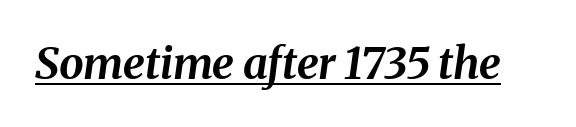
{"italic": "yes", "lean": "right", "slant_degrees": 8, "bold": "yes", "weight": "bold", "width": "normal", "stroke_contrast": "medium", "x_height": "medium", "monospaced": "no", "underline": "yes", "letter_spacing": "normal", "letter_spacing_em": 0.0, "glyph_px": 44}
